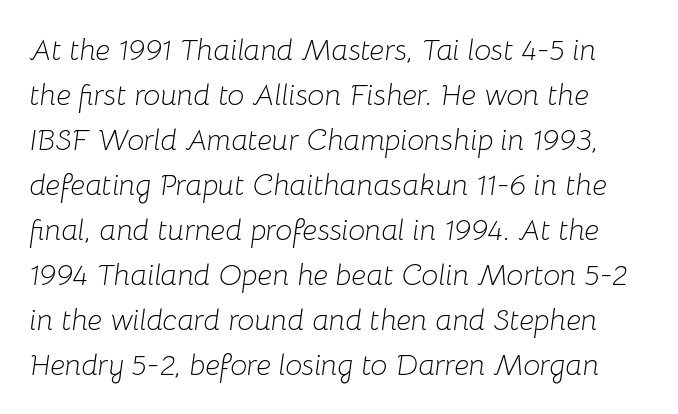
{"italic": "yes", "lean": "right", "slant_degrees": 8, "bold": "no", "weight": "light", "width": "normal", "stroke_contrast": "low", "x_height": "medium", "monospaced": "no", "underline": "no", "line_spacing": "normal", "line_spacing_ratio": 1.5, "letter_spacing": "normal", "letter_spacing_em": 0.0, "glyph_px": 30}
